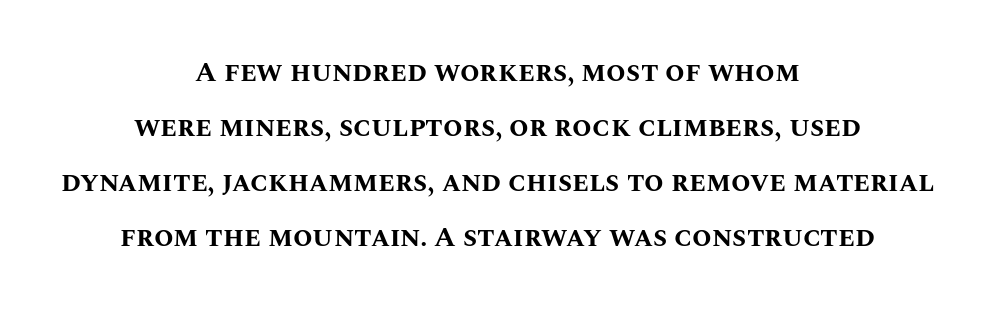
Q: Is the text bold? A: Yes.
Q: Is the text italic (slanted)? A: No, it is upright.
Q: Is the text underlined? A: No.
Q: How is the paragraph aligned? A: Centered.
Q: Is the spacing between letters normal or unusually wide? A: Normal.
Q: Is the spacing between lines tight, normal or loose? A: Loose.
Q: Width (condensed, normal, or wide)? A: Normal.
Q: Stroke contrast? A: Medium.
Q: x-height? A: Large.
Q: Monospaced? A: No.
